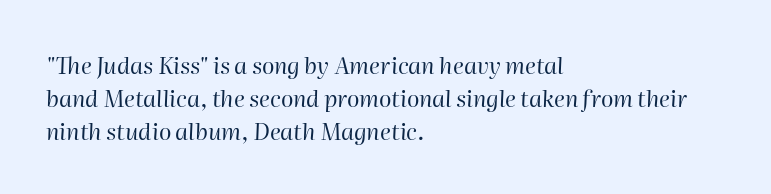
Is the stroke heavy? The answer is a plain regular-or-lighter. Honestly, there is no underline to notice here at all. Reading down the block, your eye returns to a fixed left position each line. Observe the ordinary spacing: letters are neighbours, not strangers. This block has exactly the height ordinary leading produces.
